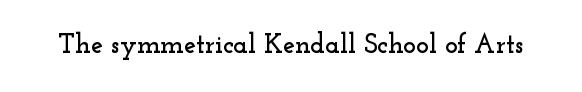
{"italic": "no", "underline": "no", "letter_spacing": "normal", "letter_spacing_em": 0.0, "glyph_px": 27}
